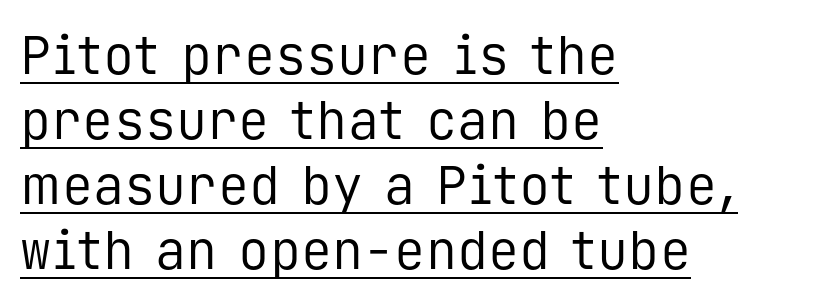
{"serif": "no", "italic": "no", "bold": "no", "weight": "regular", "width": "normal", "stroke_contrast": "low", "x_height": "medium", "monospaced": "yes", "underline": "yes", "align": "left", "line_spacing": "normal", "line_spacing_ratio": 1.25, "letter_spacing": "normal", "letter_spacing_em": 0.0, "glyph_px": 52}
